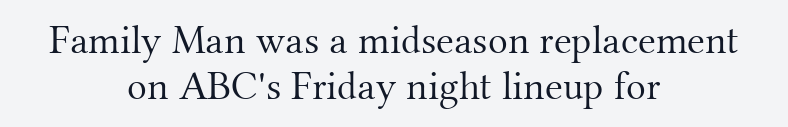
{"serif": "yes", "italic": "no", "bold": "no", "weight": "light", "width": "normal", "stroke_contrast": "medium", "x_height": "small", "monospaced": "no", "underline": "no", "align": "center", "line_spacing": "tight", "line_spacing_ratio": 1.13, "letter_spacing": "normal", "letter_spacing_em": 0.0, "glyph_px": 41}
